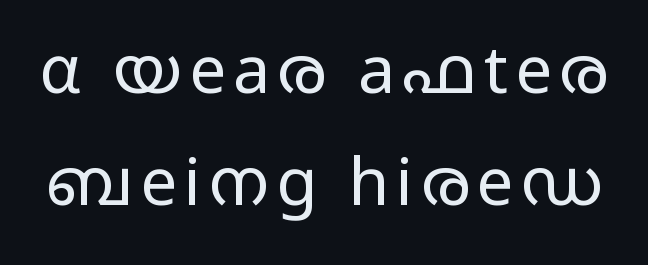
{"serif": "no", "italic": "no", "bold": "no", "weight": "regular", "width": "wide", "stroke_contrast": "low", "x_height": "medium", "monospaced": "no", "underline": "no", "line_spacing": "normal", "line_spacing_ratio": 1.7, "glyph_px": 66}
